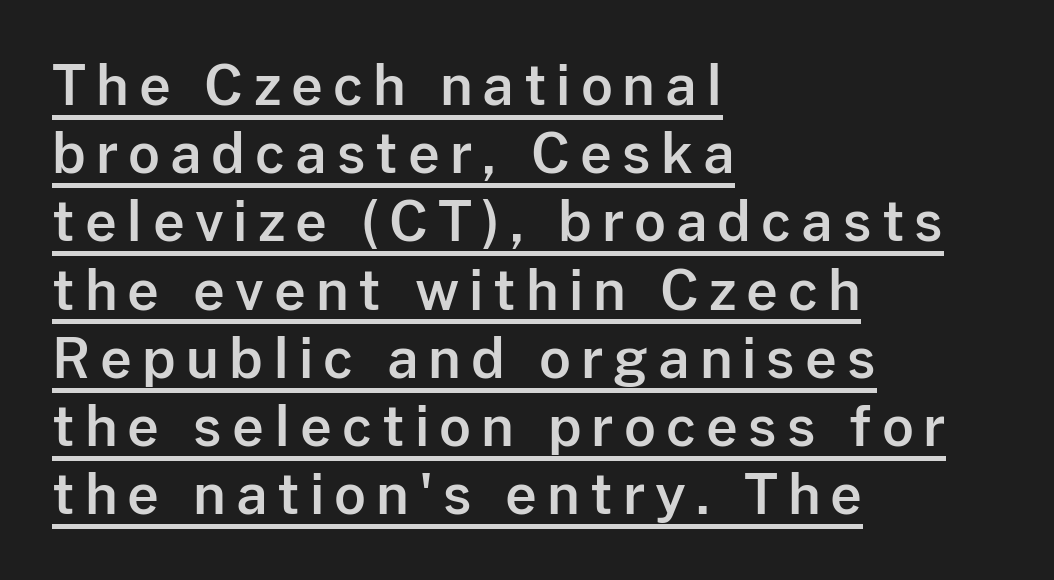
These lines are set flush left with a ragged right edge. You can tell it's not italic because the verticals are truly vertical. Each letter keeps its own natural width here, so spacing adapts to shape. Serif or sans? Sans — the stroke terminals are bare. Does a line run under the words? Yes, clearly.
